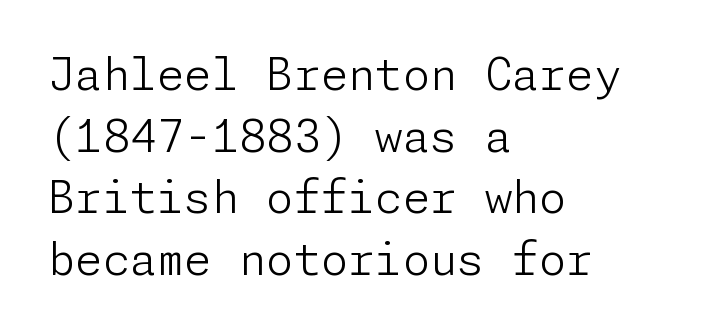
The font is comparable to plain body text, perhaps lighter. The characters display no serif detailing; their extremities are plain. The letterforms sit shoulder to shoulder at normal distance. The font's upright variant was chosen for this text. Has an underline been added? It has not.
